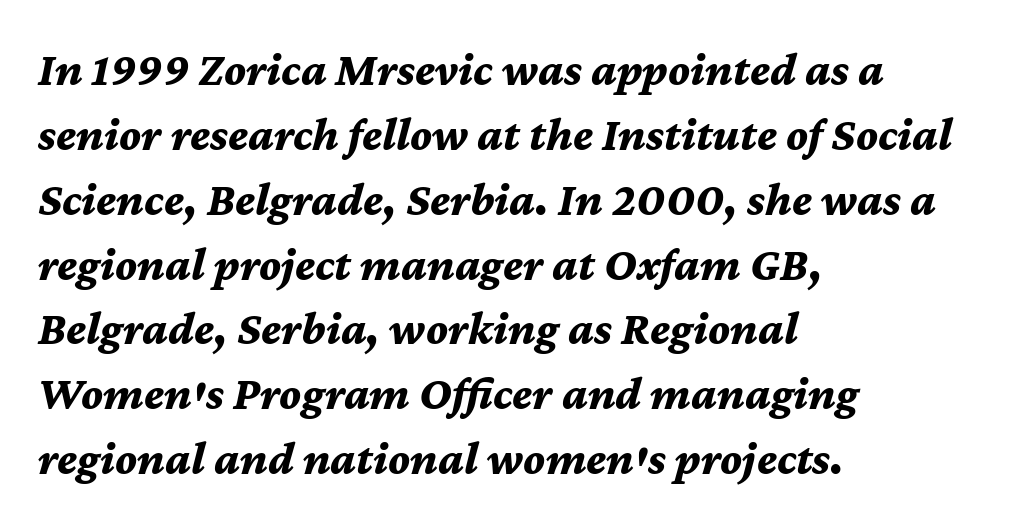
Does the lettering tilt? It does — this is italic. Caption: standard tracking, unaltered. How would I describe the line gaps? Plain and ordinary. Alignment: flush left. Each letter keeps its own natural width here, so spacing adapts to shape. Lines of text with bare space underneath.
